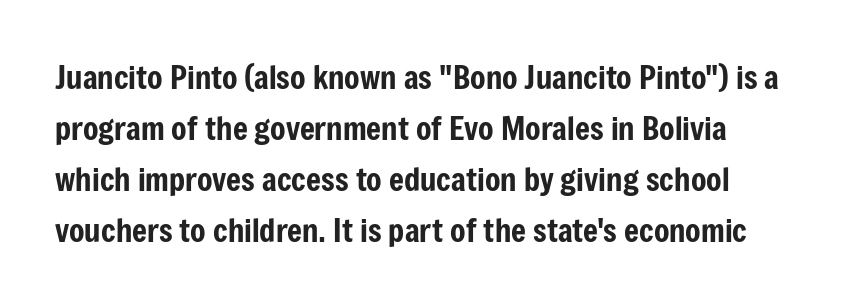
Each new line begins a customary step beneath the previous one. Spacing between characters is what you'd get straight out of the box. If you drew a line through each stem, it would be perfectly vertical. This rendering features lettering with no underline. What kind of face is this? One without serifs — a sans.
